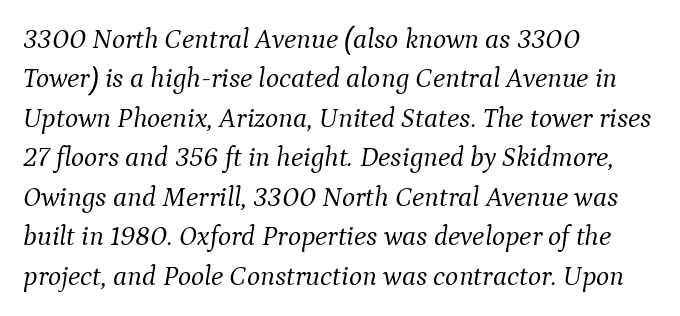
Q: Is the text bold? A: No.
Q: Is the text italic (slanted)? A: Yes, it leans right by about 9 degrees.
Q: Is the typeface a serif or a sans-serif typeface? A: Serif.
Q: Is the text underlined? A: No.
Q: How is the paragraph aligned? A: Left-aligned.
Q: Is the spacing between letters normal or unusually wide? A: Normal.
Q: Is the spacing between lines tight, normal or loose? A: Normal.
Q: Width (condensed, normal, or wide)? A: Normal.
Q: Stroke contrast? A: Medium.
Q: x-height? A: Medium.
Q: Monospaced? A: No.
